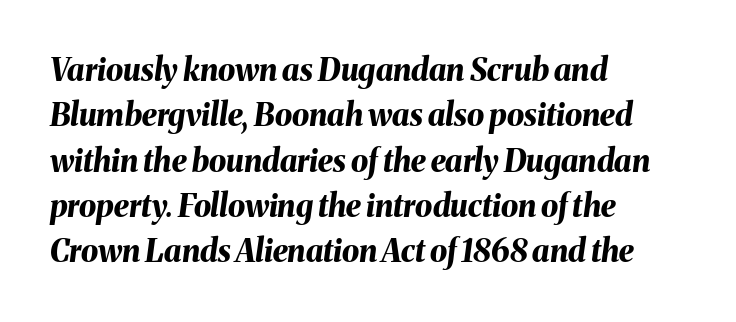
Q: Is the text bold? A: Yes.
Q: Is the text italic (slanted)? A: Yes, it leans right by about 8 degrees.
Q: Is the text underlined? A: No.
Q: How is the paragraph aligned? A: Left-aligned.
Q: Is the spacing between letters normal or unusually wide? A: Normal.
Q: Is the spacing between lines tight, normal or loose? A: Normal.
Q: Width (condensed, normal, or wide)? A: Normal.
Q: Stroke contrast? A: Medium.
Q: x-height? A: Medium.
Q: Monospaced? A: No.
